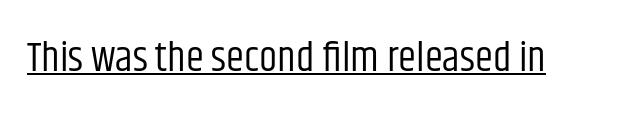
{"serif": "no", "italic": "no", "bold": "no", "weight": "regular", "width": "condensed", "stroke_contrast": "low", "x_height": "large", "monospaced": "no", "underline": "yes", "letter_spacing": "normal", "letter_spacing_em": 0.0, "glyph_px": 41}
